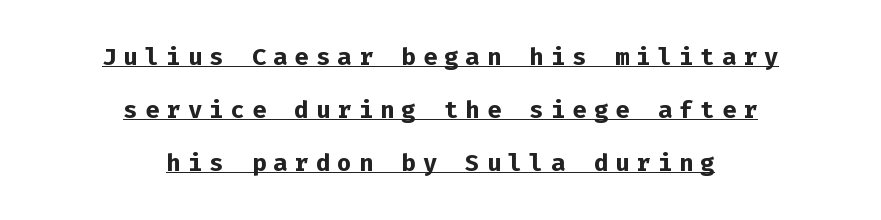
The image shows 24 px bold type, upright; set centered, loose line spacing (2.2x), unusually wide letter spacing (+0.29 em), underlined.
